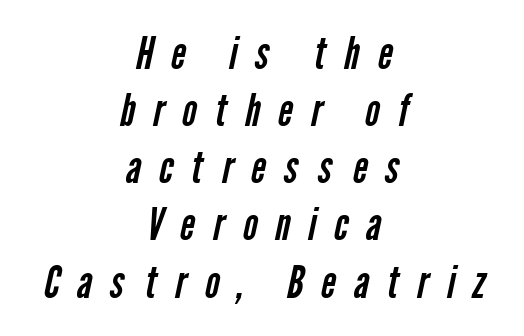
Do the characters align in a grid? No, the font is proportional. Stroke thickness stays within the range of a standard reading face or lighter. The designer left line spacing at the default. Font category for this specimen: sans-serif. Between one letter and the next there's a generous, obvious gap.
